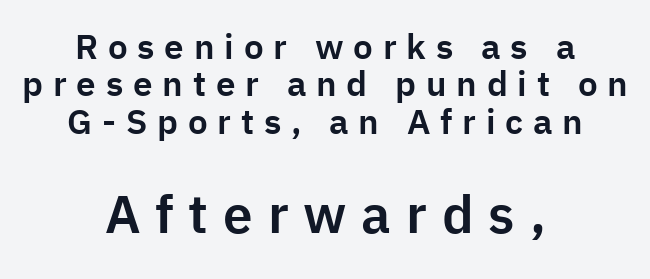
The image shows 53 px sans-serif type, upright; set centered, tight line spacing (1.07x), unusually wide letter spacing (+0.28 em), not underlined; the second (bottom) block is 1.51x larger; low stroke contrast and a medium x-height.
